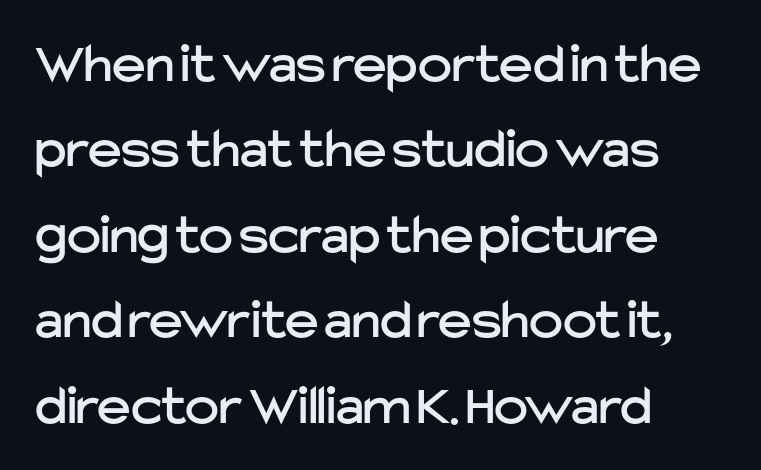
Q: Is the text italic (slanted)? A: No, it is upright.
Q: Is the typeface a serif or a sans-serif typeface? A: Sans-serif.
Q: Is the text underlined? A: No.
Q: How is the paragraph aligned? A: Left-aligned.
Q: Is the spacing between letters normal or unusually wide? A: Normal.
Q: Is the spacing between lines tight, normal or loose? A: Normal.
Q: Width (condensed, normal, or wide)? A: Normal.
Q: Stroke contrast? A: Low.
Q: x-height? A: Medium.
Q: Monospaced? A: No.
